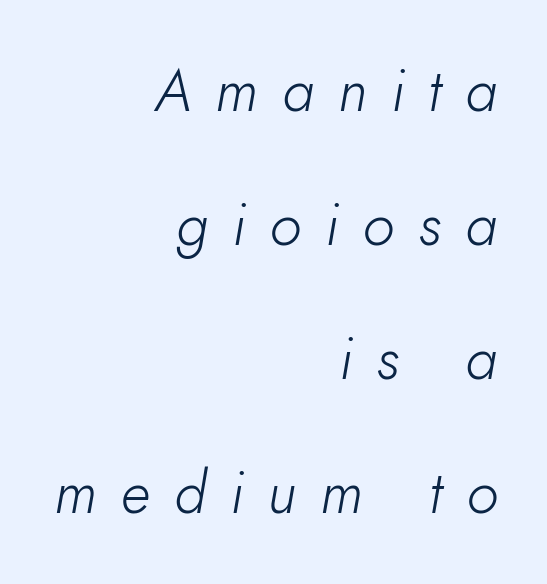
The image shows 59 px light type, italic (leaning right); set right-aligned, loose line spacing (2.27x), unusually wide letter spacing (+0.41 em), not underlined; low stroke contrast and a small x-height.
